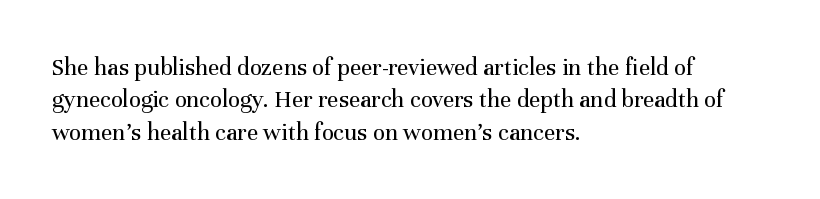
The image shows 25 px text type, upright; set left-aligned, normal line spacing (1.3x), normal letter spacing, not underlined.
